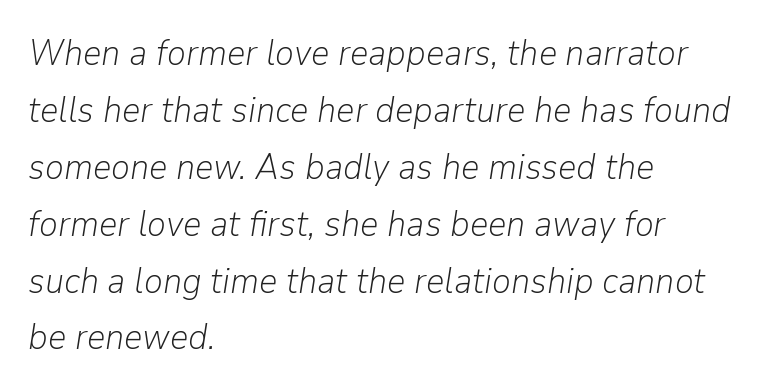
Nobody touched the tracking dial on this one. The lettering tilts uniformly, giving the passage an italic look. Just letters on the line, the space beneath them empty. The rows are spaced the way most documents space them. The paragraph shown leans on its left margin.
